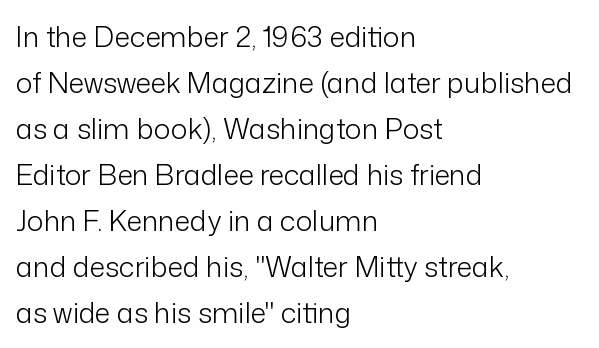
The image shows 28 px light sans-serif type, upright; set left-aligned, normal line spacing (1.64x), normal letter spacing, not underlined; low stroke contrast and a medium x-height.
